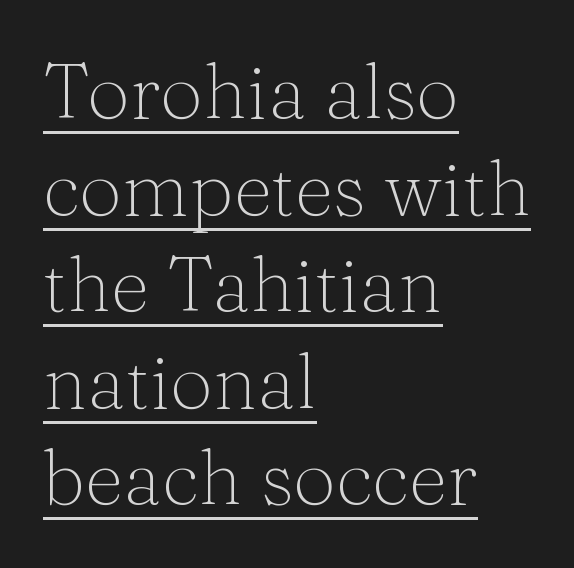
{"serif": "yes", "italic": "no", "bold": "no", "weight": "light", "width": "normal", "stroke_contrast": "medium", "x_height": "medium", "monospaced": "no", "underline": "yes", "align": "left", "line_spacing": "normal", "line_spacing_ratio": 1.27, "letter_spacing": "normal", "letter_spacing_em": 0.0, "glyph_px": 76}
